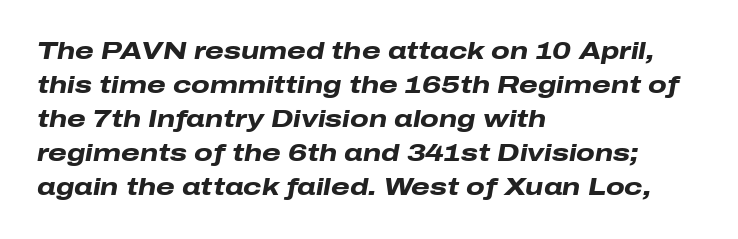
Q: Is the text bold? A: Yes.
Q: Is the text italic (slanted)? A: Yes, it leans right by about 10 degrees.
Q: Is the text underlined? A: No.
Q: How is the paragraph aligned? A: Left-aligned.
Q: Is the spacing between letters normal or unusually wide? A: Normal.
Q: Is the spacing between lines tight, normal or loose? A: Normal.
